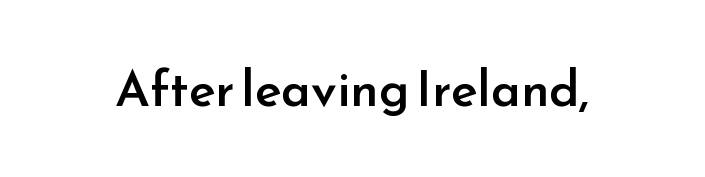
The image shows 50 px semibold sans-serif type, upright; set normal letter spacing, not underlined; low stroke contrast and a small x-height.
